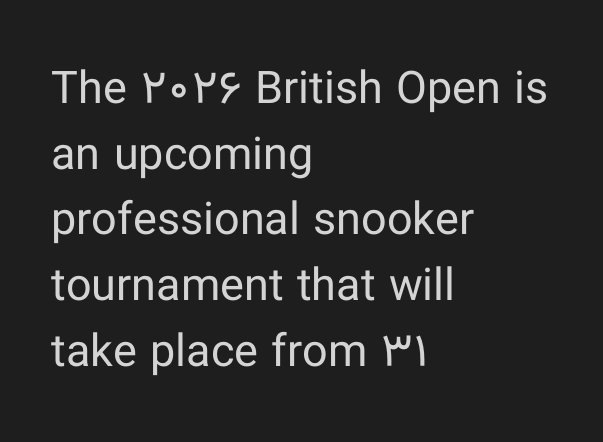
The image shows 45 px regular-weight sans-serif type, upright; set left-aligned, normal line spacing (1.46x), normal letter spacing, not underlined; low stroke contrast and a medium x-height.
